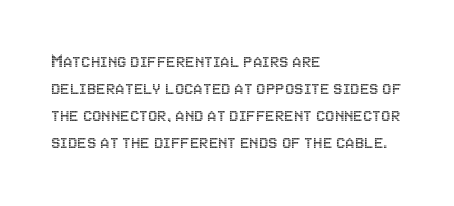
The letters stand straight up with perfectly vertical stems. Tracking here is standard; glyphs follow each other at the usual distance. Whoever set this chose a conventional vertical rhythm. The paragraph has a hard left edge and a soft right edge. Has an underline been added? It has not.
